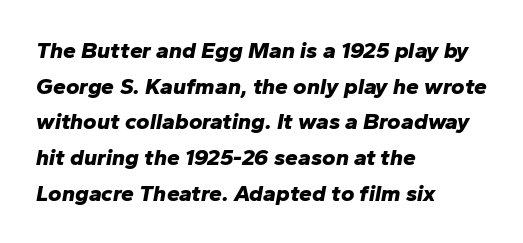
Strokes here are thick enough to call this a true bold. A clean baseline with only descenders dipping below it. Slanted lettering throughout. Regular leading.
